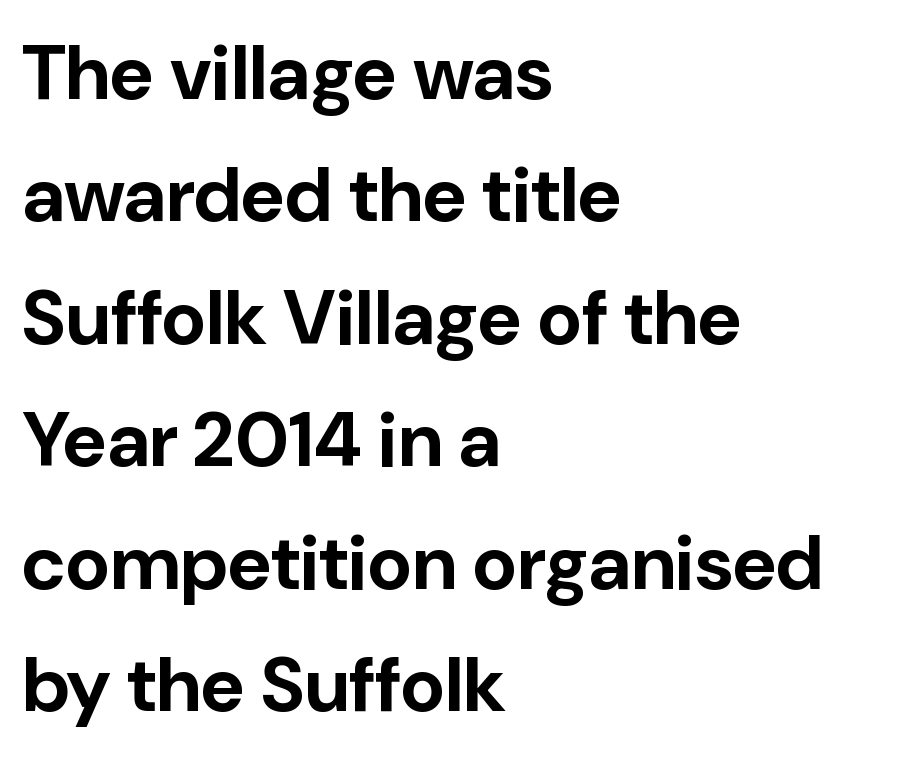
Does the type have serifs? No, each stem ends abruptly. Unmarked baselines from the first word to the last. As a designer I'd log this as weight 700, bold. Here the designer chose a conventional face with non-uniform glyph widths. Summary of vertical rhythm: regular, with standard interline spacing.
